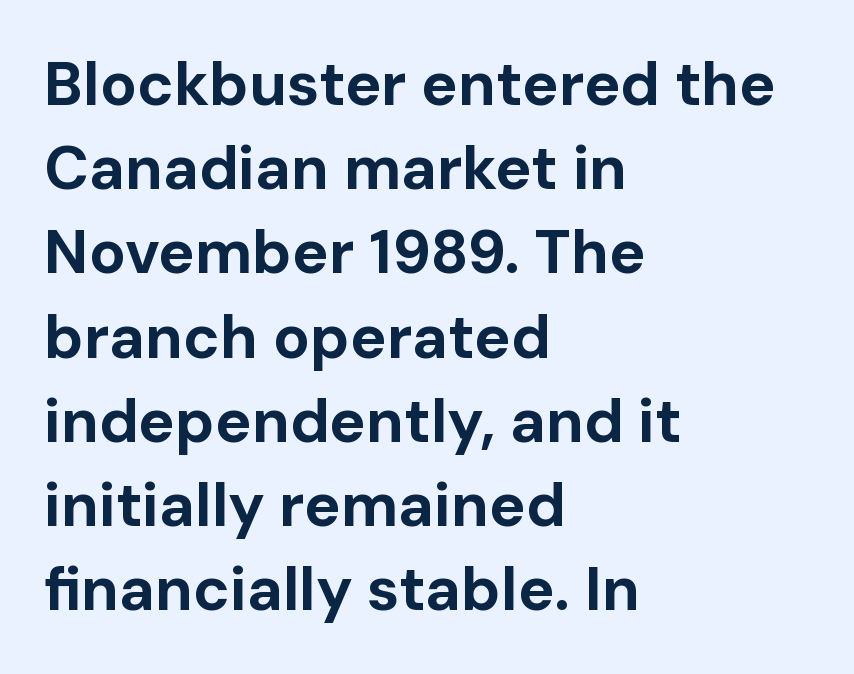
Q: Is the text bold? A: Yes.
Q: Is the text italic (slanted)? A: No, it is upright.
Q: Is the typeface a serif or a sans-serif typeface? A: Sans-serif.
Q: Is the text underlined? A: No.
Q: How is the paragraph aligned? A: Left-aligned.
Q: Is the spacing between letters normal or unusually wide? A: Normal.
Q: Is the spacing between lines tight, normal or loose? A: Normal.
Q: Width (condensed, normal, or wide)? A: Normal.
Q: Stroke contrast? A: Low.
Q: x-height? A: Medium.
Q: Monospaced? A: No.
